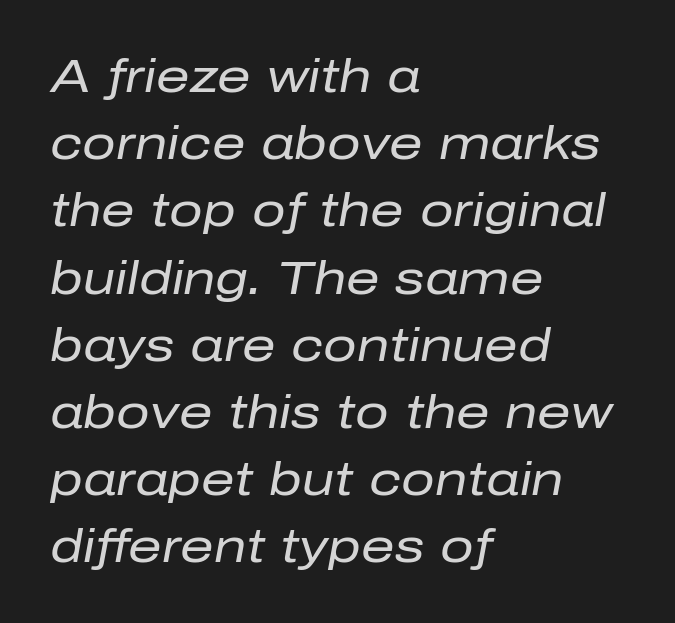
Is this a heavy cut? Hardly; it is regular or lighter. Observe the ordinary spacing: letters are neighbours, not strangers. One glance says typical: line gaps are just what's usual. Horizontally, the lines are justified to the leading edge only. The face used here has a pronounced slope to its letters. Anything drawn beneath the words? Only blank space.
